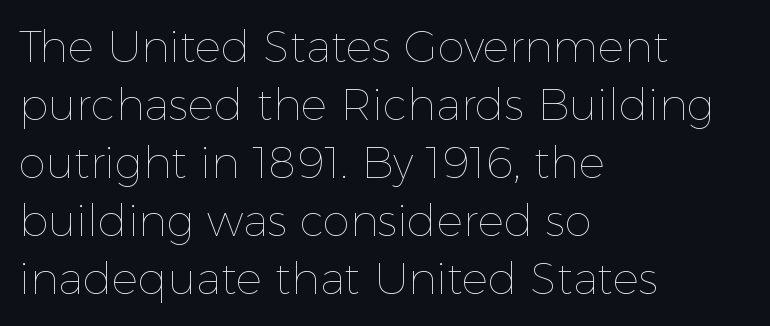
Letters rest on an invisible, unmarked baseline. Is this a heavy cut? Hardly; it is regular or lighter. This sample uses plain, unmodified letter spacing. The font's upright variant was chosen for this text.
